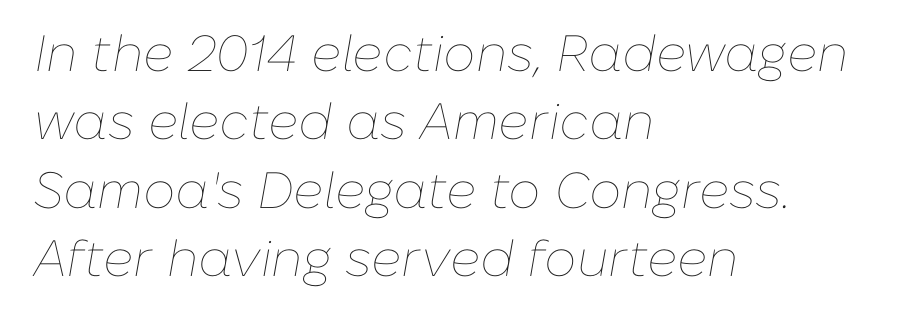
The image shows 51 px thin type, italic (leaning right); set left-aligned, normal line spacing (1.34x), normal letter spacing, not underlined; low stroke contrast and a medium x-height.
